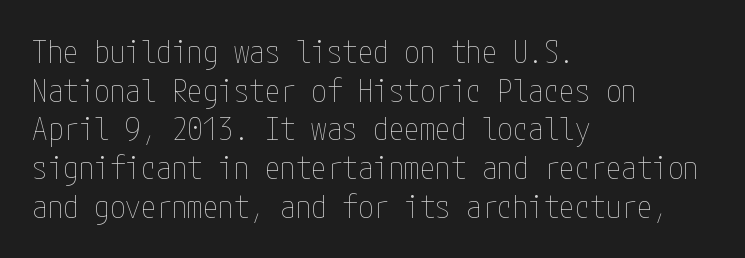
The image shows 31 px thin, condensed type, upright; set left-aligned, normal line spacing (1.25x), normal letter spacing, not underlined; low stroke contrast and a medium x-height.
